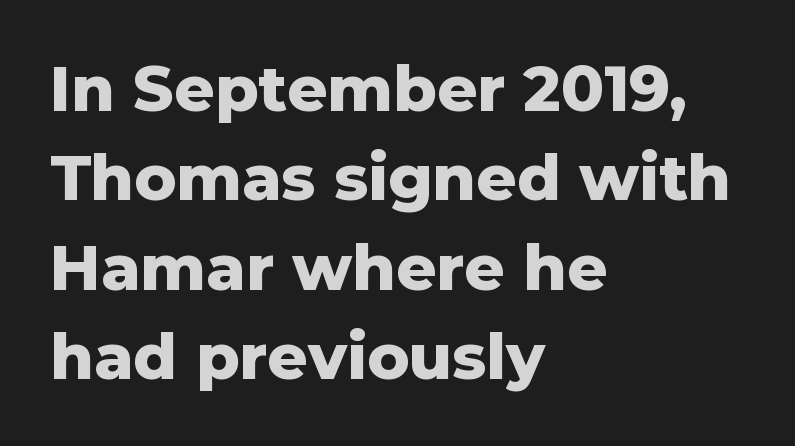
The image shows 63 px heavy sans-serif type, upright; set left-aligned, normal line spacing (1.42x), normal letter spacing, not underlined; low stroke contrast and a medium x-height.
